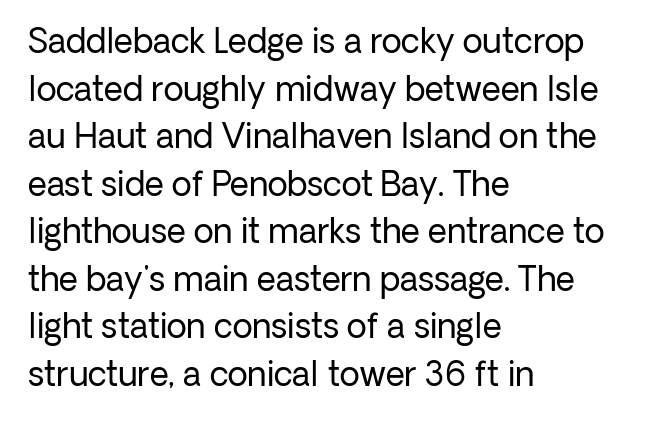
{"serif": "no", "italic": "no", "bold": "no", "weight": "regular", "width": "normal", "stroke_contrast": "low", "x_height": "medium", "monospaced": "no", "underline": "no", "align": "left", "line_spacing": "normal", "line_spacing_ratio": 1.44, "letter_spacing": "normal", "letter_spacing_em": 0.0, "glyph_px": 33}
